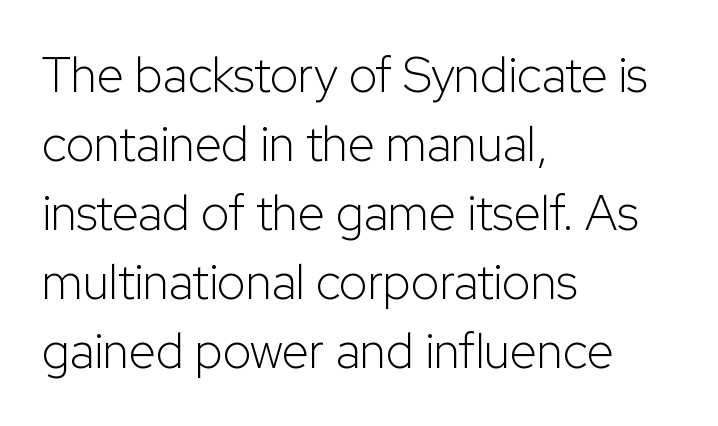
The image shows 49 px light sans-serif type, upright; set left-aligned, normal line spacing (1.41x), normal letter spacing, not underlined; low stroke contrast and a medium x-height.
